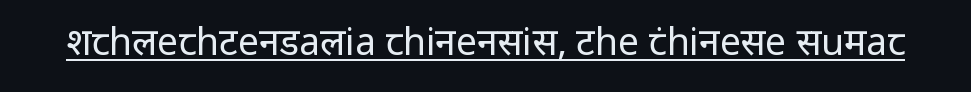
{"serif": "no", "italic": "no", "bold": "no", "weight": "regular", "width": "normal", "stroke_contrast": "low", "x_height": "medium", "monospaced": "no", "underline": "yes", "letter_spacing": "normal", "letter_spacing_em": 0.0, "glyph_px": 37}
